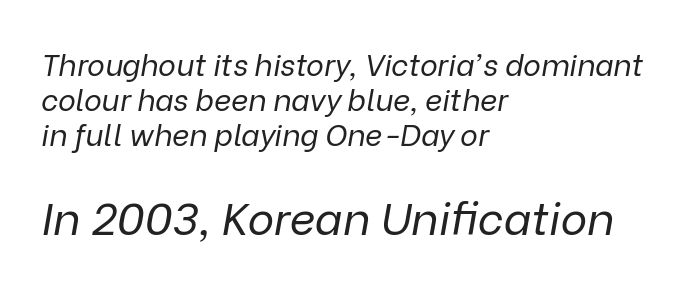
Q: Is the text bold? A: No.
Q: Is the text italic (slanted)? A: Yes, it leans right by about 9 degrees.
Q: Is the text underlined? A: No.
Q: How is the paragraph aligned? A: Left-aligned.
Q: Is the spacing between letters normal or unusually wide? A: Normal.
Q: Which block of text is set in a larger size, the first (top) or the second (bottom)? A: The second (bottom) one.
Q: Width (condensed, normal, or wide)? A: Normal.
Q: Stroke contrast? A: Low.
Q: x-height? A: Medium.
Q: Monospaced? A: No.
